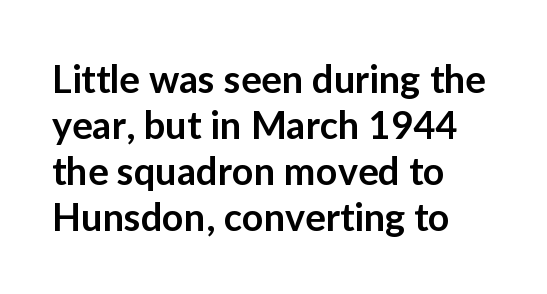
Typographic density is moderately raised because the face is semibold. You could not count columns in this text — the font is proportionally spaced. Clear beneath every line of the passage. The letters stand upright; this is a roman face. To sum up the face: it is a sans, with no serifs. A student would call this left alignment; a typographer would say flush left, rag right.
